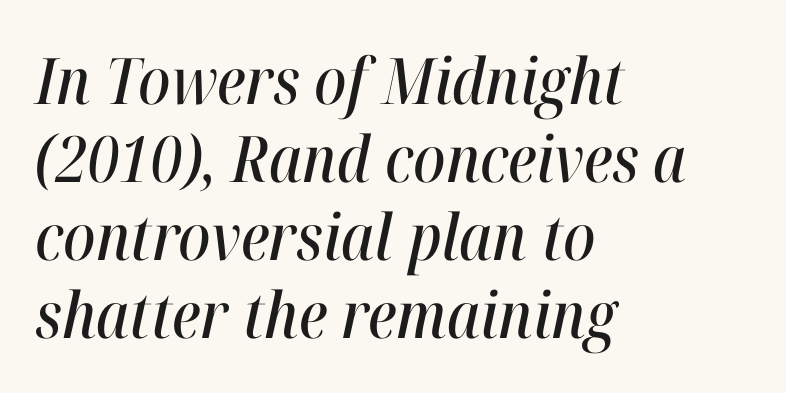
The letters advance in unequal steps, a hallmark of proportional type. Every character sits at an angle, as italics do. Underline: absent. These lines keep a tight, regular rhythm from letter to letter.
